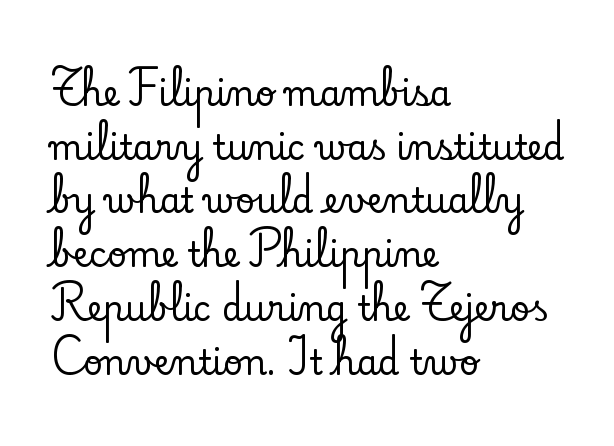
The letters carry serifs — small finishing strokes at the ends of their stems. Horizontally, the lines are justified to the leading edge only. Normally led — the rows are evenly, conventionally spaced. Does extra space separate the letters? No, they use regular spacing. You could not count columns in this text — the font is proportionally spaced.
